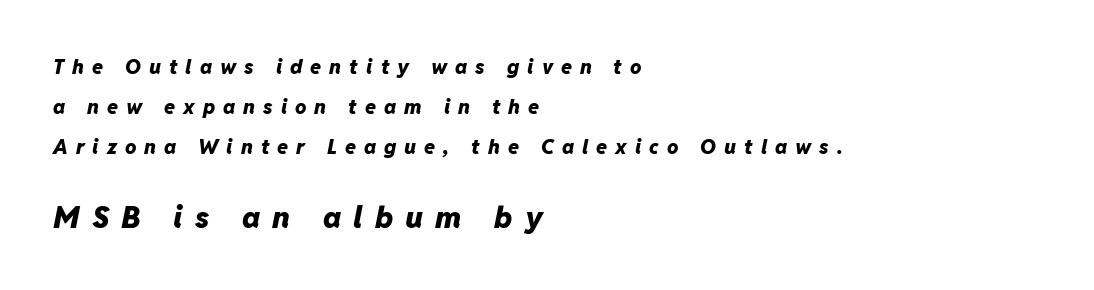
Each row of text sits above clean, open space. In terms of leading, this rendering errs on the spacious side. Style check: oblique. You get the small type first, then a jump to larger type. Every row of glyphs begins at an identical x-position on the left. Varying glyph widths throughout — classic text-font behaviour.
